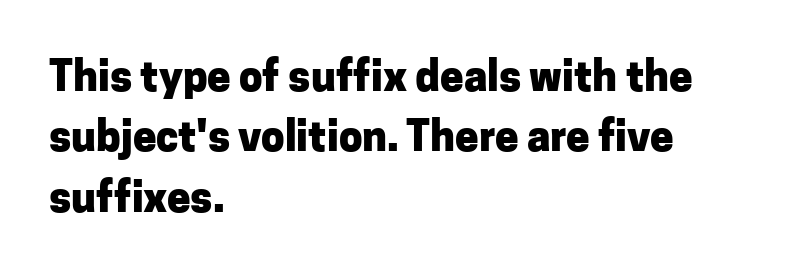
You can tell it's not italic because the verticals are truly vertical. The rag falls on the right side of this text block. The type family on display is of the sans-serif kind. On the weight axis this lands at bold, roughly 700. Descender tails drop into unmarked territory. One glance says typical: line gaps are just what's usual.
